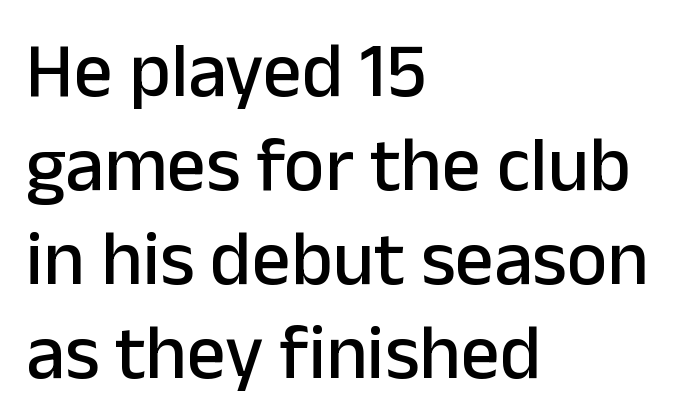
{"serif": "no", "italic": "no", "width": "normal", "stroke_contrast": "low", "x_height": "medium", "monospaced": "no", "underline": "no", "align": "left", "line_spacing_ratio": 1.22, "letter_spacing": "normal", "letter_spacing_em": 0.0, "glyph_px": 77}
